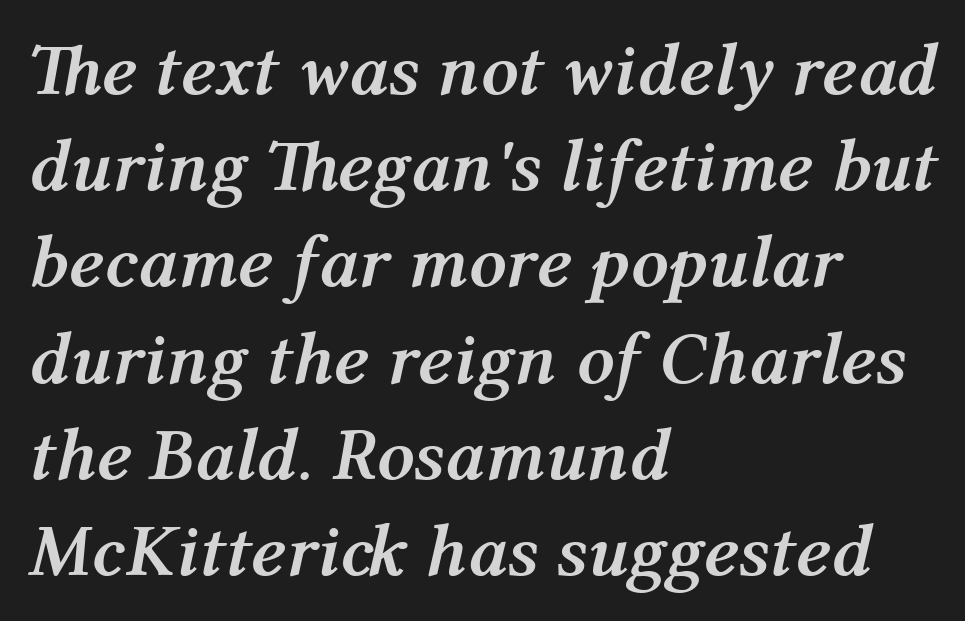
Rendered with sloped, italic letterforms. Is the letter spacing exaggerated? No — it looks like the ordinary default. All the whitespace from short lines collects on the right. The passage shown is emphatically bold.
